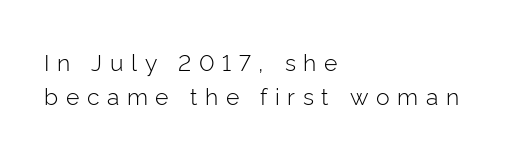
The image shows 23 px text type, upright; set left-aligned, normal line spacing (1.47x), unusually wide letter spacing (+0.33 em), not underlined.
